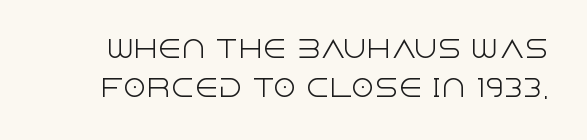
Q: Is the text bold? A: No.
Q: Is the text italic (slanted)? A: No, it is upright.
Q: Is the text underlined? A: No.
Q: Is the spacing between letters normal or unusually wide? A: Normal.
Q: Is the spacing between lines tight, normal or loose? A: Normal.
